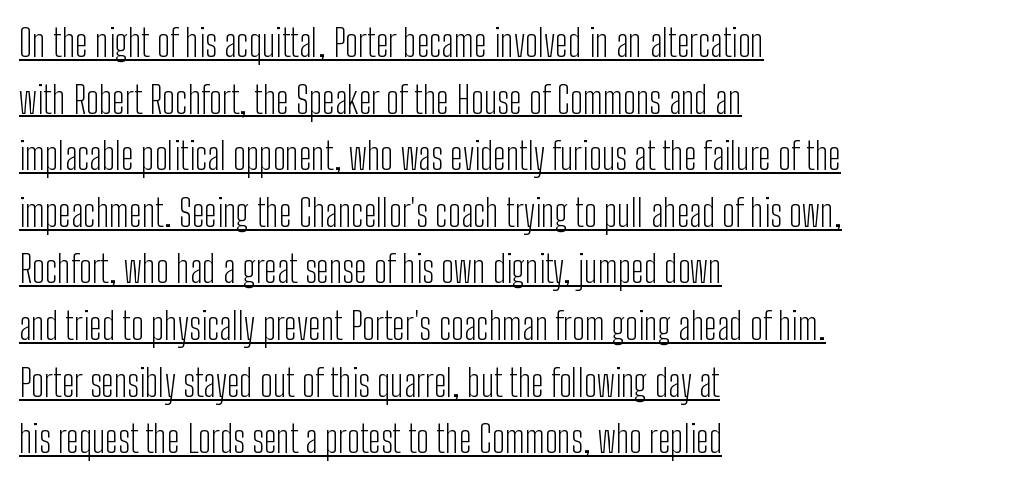
The image shows 38 px light, condensed sans-serif type, upright; set left-aligned, normal line spacing (1.49x), normal letter spacing, underlined; low stroke contrast and a medium x-height.
